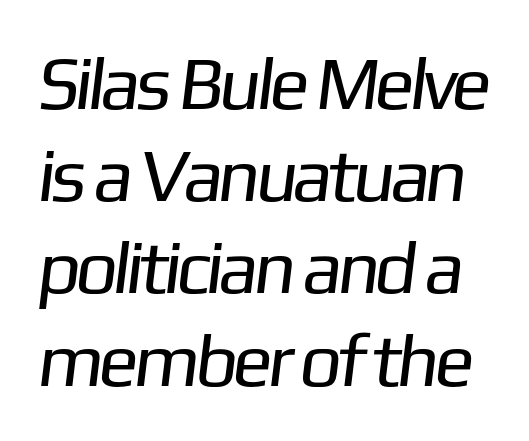
Q: Is the text bold? A: No.
Q: Is the typeface a serif or a sans-serif typeface? A: Sans-serif.
Q: Is the text underlined? A: No.
Q: Is the spacing between letters normal or unusually wide? A: Normal.
Q: Width (condensed, normal, or wide)? A: Normal.
Q: Stroke contrast? A: Low.
Q: x-height? A: Medium.
Q: Monospaced? A: No.
